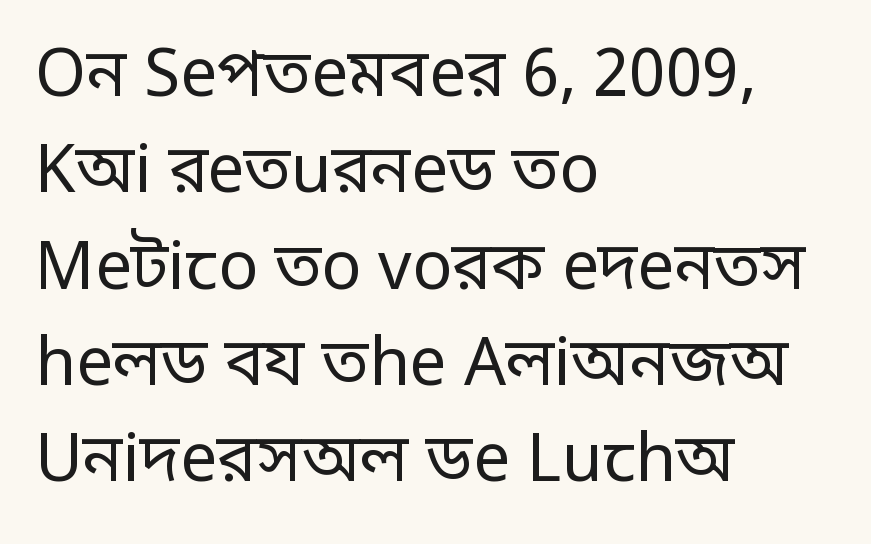
Q: Is the text bold? A: No.
Q: Is the text italic (slanted)? A: No, it is upright.
Q: Is the typeface a serif or a sans-serif typeface? A: Sans-serif.
Q: Is the text underlined? A: No.
Q: How is the paragraph aligned? A: Left-aligned.
Q: Is the spacing between letters normal or unusually wide? A: Normal.
Q: Is the spacing between lines tight, normal or loose? A: Normal.
Q: Width (condensed, normal, or wide)? A: Condensed.
Q: Stroke contrast? A: Low.
Q: Monospaced? A: No.
